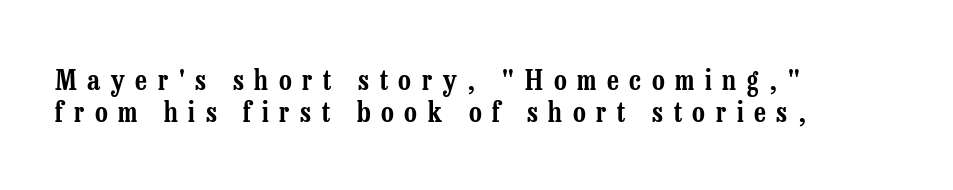
Q: Is the text italic (slanted)? A: No, it is upright.
Q: Is the typeface a serif or a sans-serif typeface? A: Serif.
Q: Is the text underlined? A: No.
Q: How is the paragraph aligned? A: Left-aligned.
Q: Is the spacing between letters normal or unusually wide? A: Unusually wide.
Q: Is the spacing between lines tight, normal or loose? A: Tight.
Q: Width (condensed, normal, or wide)? A: Condensed.
Q: Stroke contrast? A: Low.
Q: x-height? A: Medium.
Q: Monospaced? A: No.
